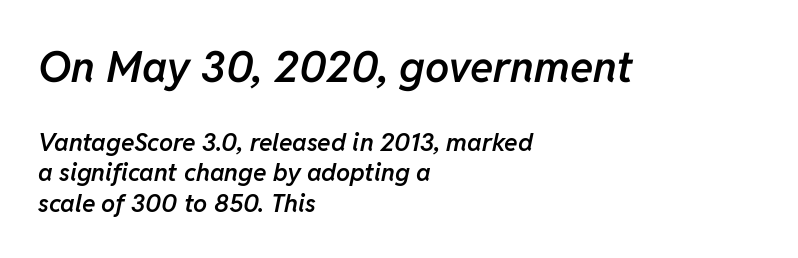
Q: Is the text bold? A: Semi-bold.
Q: Is the text italic (slanted)? A: Yes, it leans right by about 11 degrees.
Q: Is the text underlined? A: No.
Q: How is the paragraph aligned? A: Left-aligned.
Q: Is the spacing between letters normal or unusually wide? A: Normal.
Q: Which block of text is set in a larger size, the first (top) or the second (bottom)? A: The first (top) one.
Q: Width (condensed, normal, or wide)? A: Normal.
Q: Stroke contrast? A: Low.
Q: x-height? A: Medium.
Q: Monospaced? A: No.
